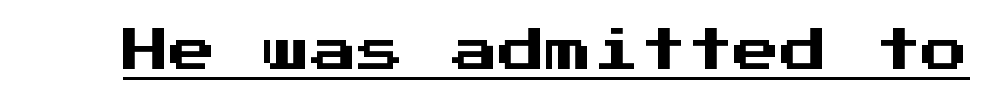
Q: Is the text italic (slanted)? A: No, it is upright.
Q: Is the typeface a serif or a sans-serif typeface? A: Sans-serif.
Q: Is the text underlined? A: Yes.
Q: Is the spacing between letters normal or unusually wide? A: Normal.
Q: Width (condensed, normal, or wide)? A: Normal.
Q: Stroke contrast? A: Medium.
Q: x-height? A: Medium.
Q: Monospaced? A: Yes.
